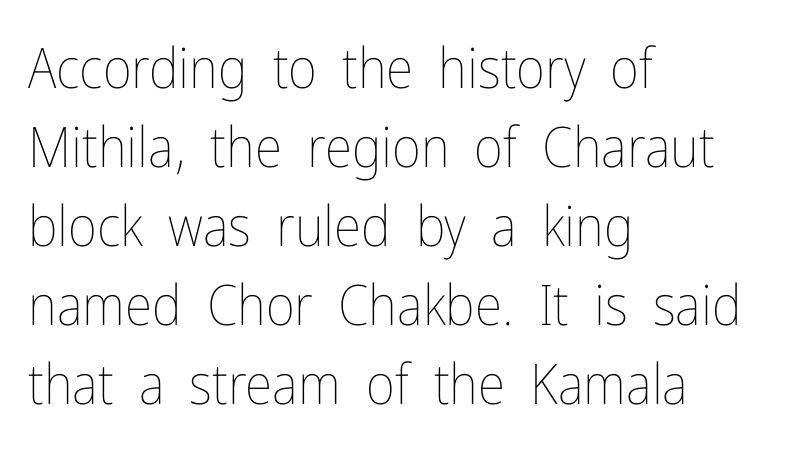
Q: Is the text bold? A: No.
Q: Is the text italic (slanted)? A: No, it is upright.
Q: Is the text underlined? A: No.
Q: How is the paragraph aligned? A: Left-aligned.
Q: Is the spacing between letters normal or unusually wide? A: Normal.
Q: Is the spacing between lines tight, normal or loose? A: Normal.
Q: Width (condensed, normal, or wide)? A: Condensed.
Q: Stroke contrast? A: Low.
Q: x-height? A: Medium.
Q: Monospaced? A: No.
